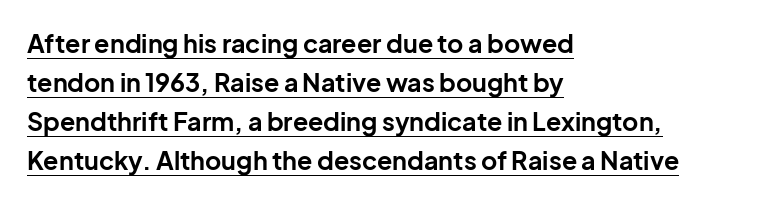
{"italic": "no", "bold": "yes", "underline": "yes", "align": "left", "line_spacing": "normal", "line_spacing_ratio": 1.56, "letter_spacing": "normal", "letter_spacing_em": 0.0, "glyph_px": 25}
